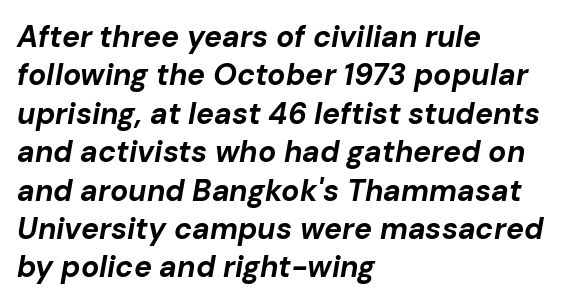
{"italic": "yes", "lean": "right", "slant_degrees": 10, "bold": "yes", "weight": "bold", "width": "normal", "stroke_contrast": "low", "x_height": "medium", "monospaced": "no", "underline": "no", "align": "left", "line_spacing": "normal", "line_spacing_ratio": 1.28, "letter_spacing": "normal", "letter_spacing_em": 0.0, "glyph_px": 30}
